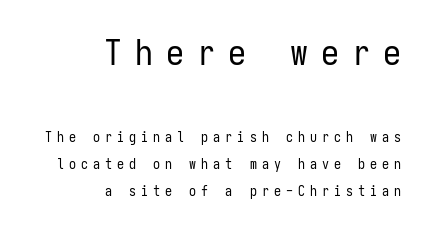
The image shows 36 px regular-weight, condensed sans-serif type, upright, monospaced; set right-aligned, loose line spacing (1.92x), unusually wide letter spacing (+0.36 em), not underlined; the first (top) block is 2.57x larger; low stroke contrast and a medium x-height.
